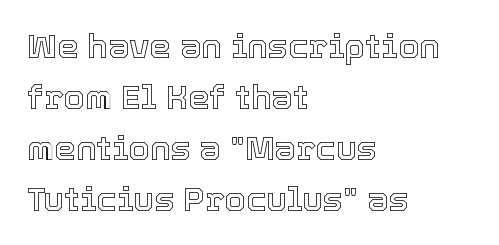
Q: Is the text italic (slanted)? A: No, it is upright.
Q: Is the text underlined? A: No.
Q: How is the paragraph aligned? A: Left-aligned.
Q: Is the spacing between letters normal or unusually wide? A: Normal.
Q: Is the spacing between lines tight, normal or loose? A: Normal.
Q: Width (condensed, normal, or wide)? A: Normal.
Q: x-height? A: Medium.
Q: Monospaced? A: No.
